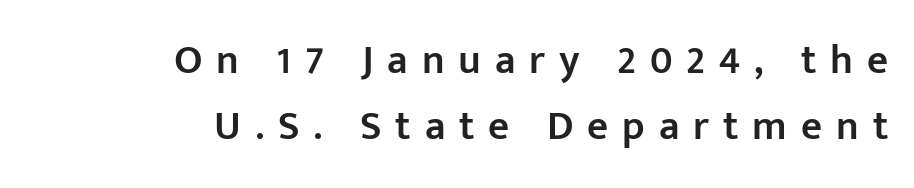
{"serif": "no", "italic": "no", "bold": "semi", "weight": "semibold", "width": "normal", "stroke_contrast": "low", "x_height": "medium", "monospaced": "no", "underline": "no", "align": "right", "line_spacing": "normal", "line_spacing_ratio": 1.62, "letter_spacing": "wide", "letter_spacing_em": 0.34, "glyph_px": 41}
